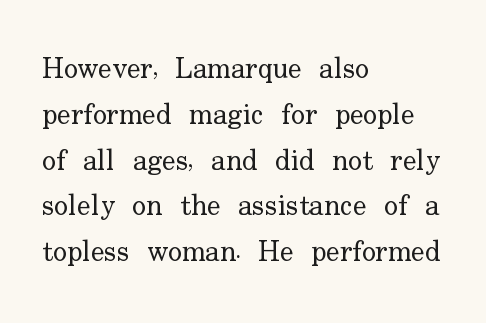
Q: Is the text bold? A: No.
Q: Is the text italic (slanted)? A: No, it is upright.
Q: Is the typeface a serif or a sans-serif typeface? A: Serif.
Q: Is the text underlined? A: No.
Q: How is the paragraph aligned? A: Left-aligned.
Q: Is the spacing between letters normal or unusually wide? A: Normal.
Q: Is the spacing between lines tight, normal or loose? A: Normal.
Q: Width (condensed, normal, or wide)? A: Normal.
Q: Stroke contrast? A: Low.
Q: x-height? A: Small.
Q: Monospaced? A: No.
